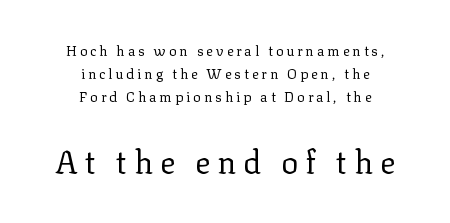
{"serif": "yes", "italic": "no", "bold": "no", "weight": "regular", "width": "normal", "stroke_contrast": "low", "x_height": "medium", "monospaced": "no", "underline": "no", "align": "center", "line_spacing": "normal", "line_spacing_ratio": 1.66, "letter_spacing": "wide", "letter_spacing_em": 0.21, "larger_block": "second", "size_ratio": 2.29, "glyph_px": 32}
